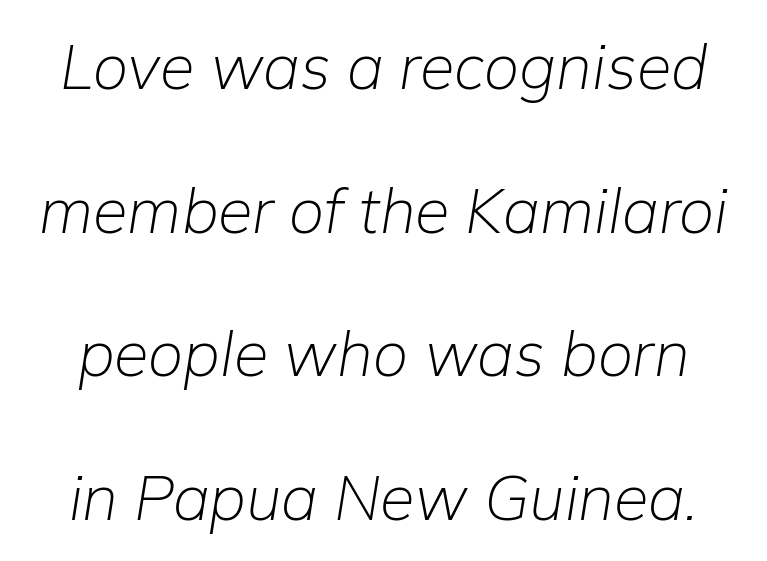
You can tell it's italic because the verticals aren't actually vertical. Plain, unruled lines of type. The strokes are not fattened; the text isn't bold. Glyph-to-glyph distance matches everyday printed text. Think of a printed novel: that variable character pitch is what you see here.
